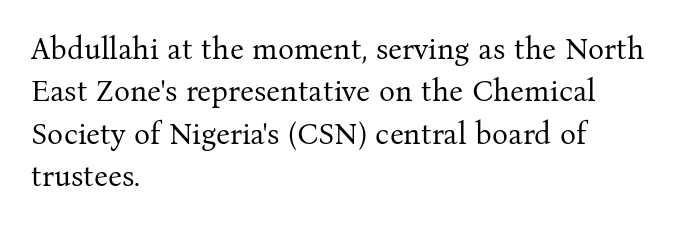
{"serif": "yes", "italic": "no", "bold": "no", "weight": "regular", "width": "normal", "stroke_contrast": "medium", "x_height": "medium", "monospaced": "no", "underline": "no", "align": "left", "line_spacing": "normal", "line_spacing_ratio": 1.41, "letter_spacing": "normal", "letter_spacing_em": 0.0, "glyph_px": 30}
